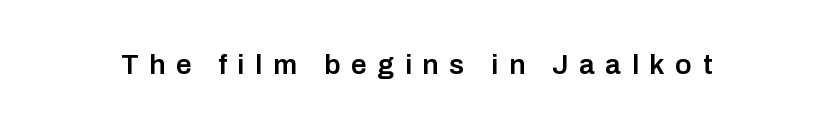
The baseline area is clear. The passage shown is typed in a proportional face where columns would drift. Is this a sans? Yes — the strokes have no serifs. The line texture is sparse and dotted thanks to wide tracking. It's the straight-up-and-down kind of type. Stroke thickness is moderately raised; the sample reads as semibold.
